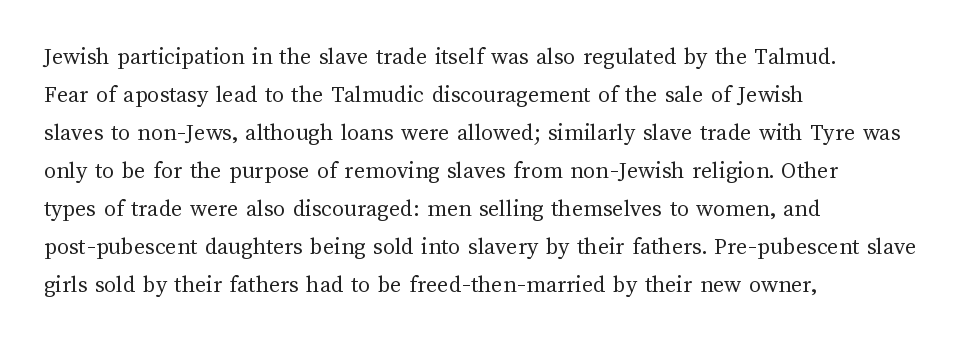
The image shows 24 px text type, upright; set left-aligned, normal line spacing (1.58x), normal letter spacing, not underlined.
